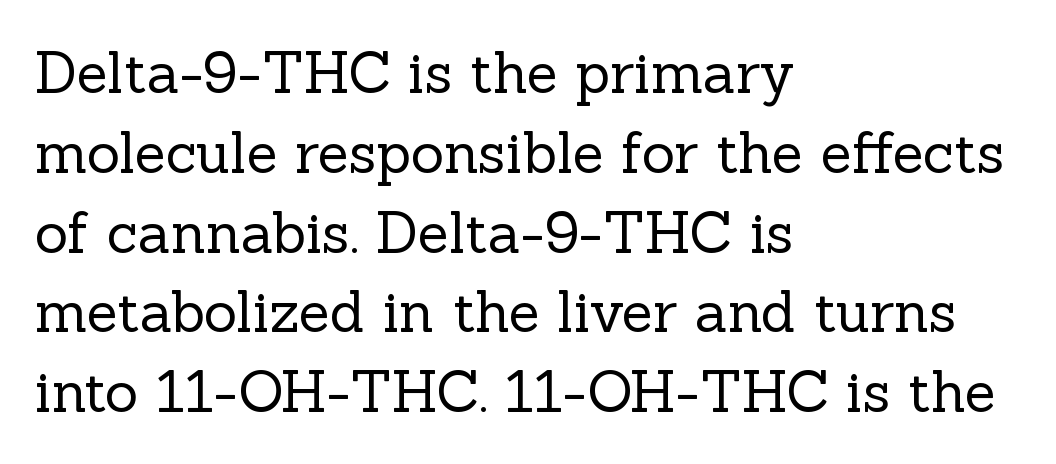
Q: Is the text bold? A: No.
Q: Is the text italic (slanted)? A: No, it is upright.
Q: Is the typeface a serif or a sans-serif typeface? A: Serif.
Q: Is the text underlined? A: No.
Q: How is the paragraph aligned? A: Left-aligned.
Q: Is the spacing between letters normal or unusually wide? A: Normal.
Q: Is the spacing between lines tight, normal or loose? A: Normal.
Q: Width (condensed, normal, or wide)? A: Normal.
Q: x-height? A: Medium.
Q: Monospaced? A: No.
